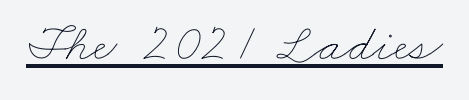
You could not count columns in this text — the font is proportionally spaced. The face looks like a standard text weight, possibly lighter. What stands out about the letter spacing? Nothing — it is the standard amount. What decoration does the sample have? An underline.
